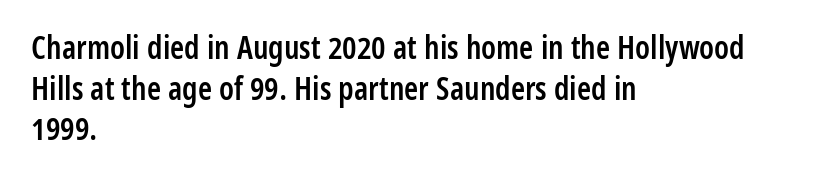
Q: Is the text bold? A: Semi-bold.
Q: Is the text italic (slanted)? A: No, it is upright.
Q: Is the typeface a serif or a sans-serif typeface? A: Sans-serif.
Q: Is the text underlined? A: No.
Q: How is the paragraph aligned? A: Left-aligned.
Q: Is the spacing between letters normal or unusually wide? A: Normal.
Q: Is the spacing between lines tight, normal or loose? A: Normal.
Q: Width (condensed, normal, or wide)? A: Condensed.
Q: Stroke contrast? A: Low.
Q: x-height? A: Medium.
Q: Monospaced? A: No.
